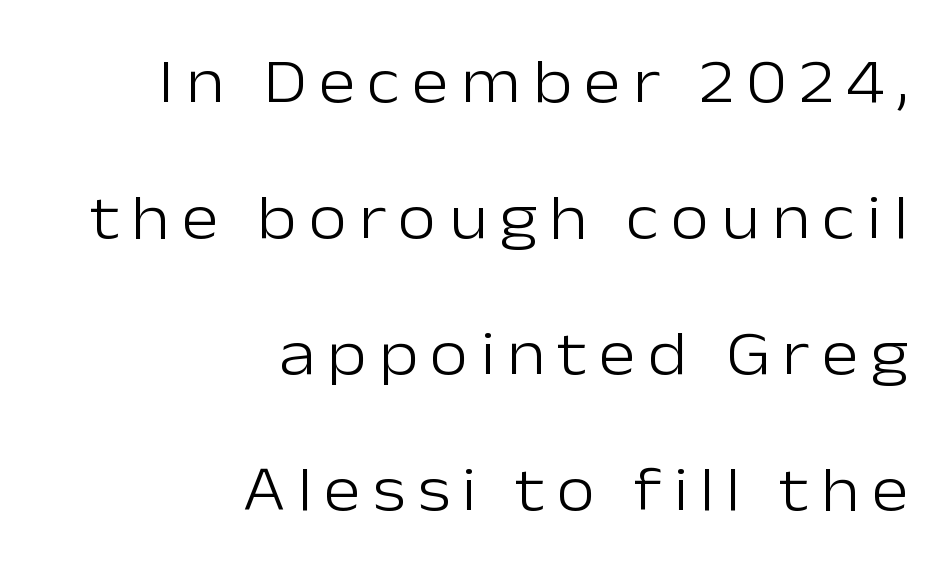
{"serif": "no", "italic": "no", "bold": "no", "weight": "light", "width": "normal", "stroke_contrast": "low", "x_height": "medium", "monospaced": "no", "underline": "no", "align": "right", "line_spacing": "loose", "line_spacing_ratio": 2.16, "glyph_px": 63}
